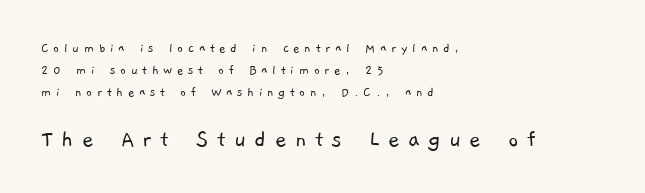
The passage shown is not underscored anywhere. Layout note: lines flush left. Characters follow at a spacing far wider than the type designer built in. The passage shown stacks its lines at a standard gap.
